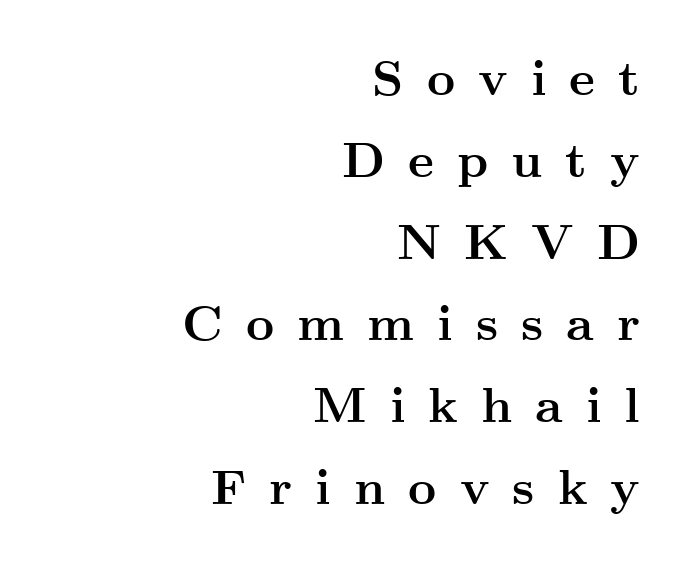
Q: Is the text bold? A: Yes.
Q: Is the text italic (slanted)? A: No, it is upright.
Q: Is the typeface a serif or a sans-serif typeface? A: Serif.
Q: Is the text underlined? A: No.
Q: How is the paragraph aligned? A: Right-aligned.
Q: Is the spacing between letters normal or unusually wide? A: Unusually wide.
Q: Is the spacing between lines tight, normal or loose? A: Normal.
Q: Width (condensed, normal, or wide)? A: Wide.
Q: Stroke contrast? A: Medium.
Q: x-height? A: Small.
Q: Monospaced? A: No.
